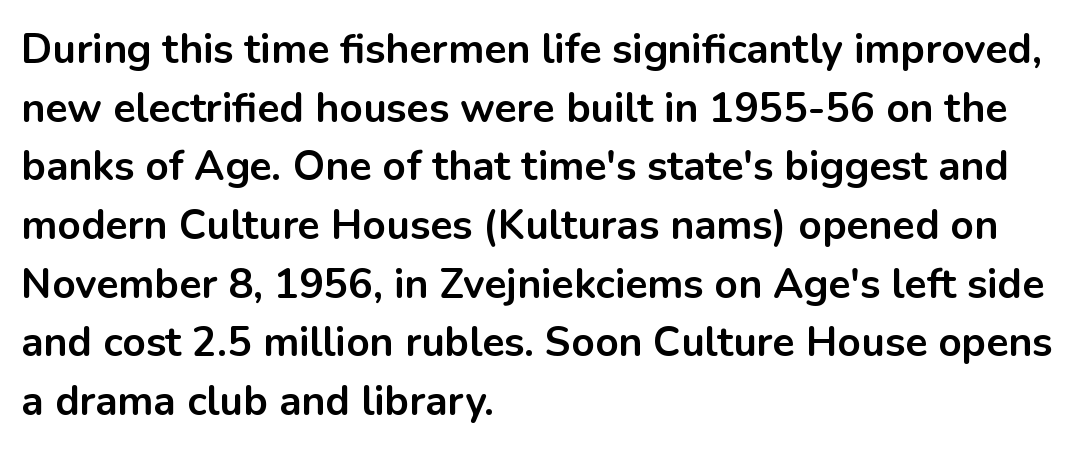
How heavy is the stroke? Heavy — this is a bold. Notice how descenders clear the ascenders below comfortably — that's standard leading. Each letter keeps its own natural width here, so spacing adapts to shape. Short and long lines alike share a common starting point at left.
